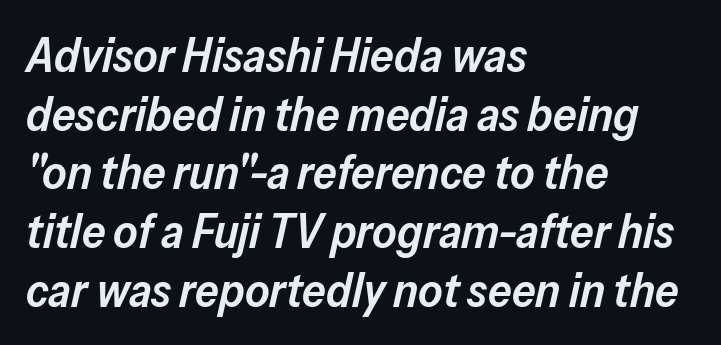
{"italic": "yes", "lean": "right", "slant_degrees": 13, "bold": "semi", "weight": "semibold", "width": "normal", "stroke_contrast": "low", "x_height": "medium", "monospaced": "no", "underline": "no", "align": "left", "line_spacing": "normal", "line_spacing_ratio": 1.25, "letter_spacing": "normal", "letter_spacing_em": 0.0, "glyph_px": 47}
